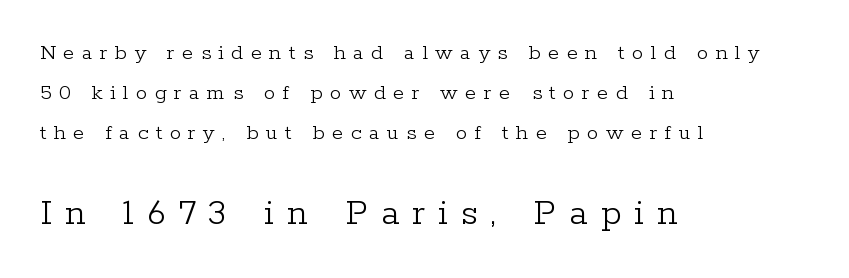
The image shows 40 px light serif type, upright; set left-aligned, line spacing 1.73x, unusually wide letter spacing (+0.32 em), not underlined; the second (bottom) block is 1.74x larger; low stroke contrast and a medium x-height.
